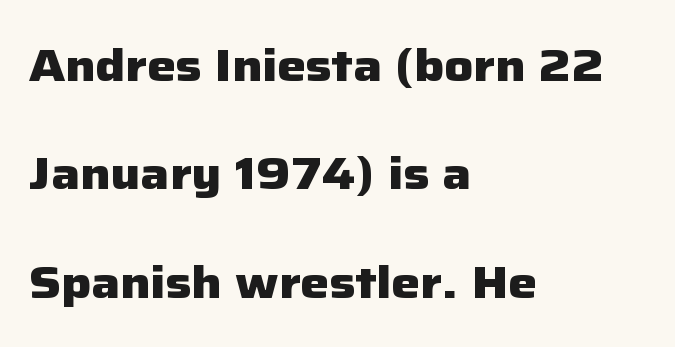
{"serif": "no", "italic": "no", "bold": "yes", "weight": "heavy", "width": "normal", "stroke_contrast": "low", "x_height": "medium", "monospaced": "no", "underline": "no", "align": "left", "line_spacing": "loose", "line_spacing_ratio": 2.41, "letter_spacing": "normal", "letter_spacing_em": 0.0, "glyph_px": 45}
